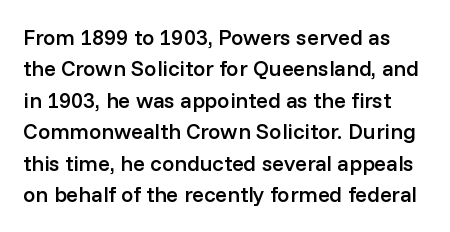
{"italic": "no", "bold": "semi", "underline": "no", "line_spacing": "normal", "line_spacing_ratio": 1.43, "letter_spacing": "normal", "letter_spacing_em": 0.0, "glyph_px": 22}
